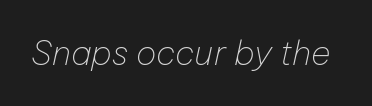
Q: Is the text bold? A: No.
Q: Is the text italic (slanted)? A: Yes, it leans right by about 12 degrees.
Q: Is the text underlined? A: No.
Q: Is the spacing between letters normal or unusually wide? A: Normal.
Q: Width (condensed, normal, or wide)? A: Normal.
Q: Stroke contrast? A: Low.
Q: x-height? A: Medium.
Q: Monospaced? A: No.
